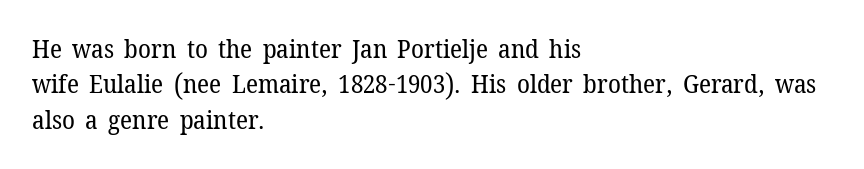
Vertically, the passage feels balanced, rows spaced as you'd expect. No italicization has been applied; the sample stays upright. A bare baseline throughout the passage. Think standard paragraph weight, or any step lighter than that.
